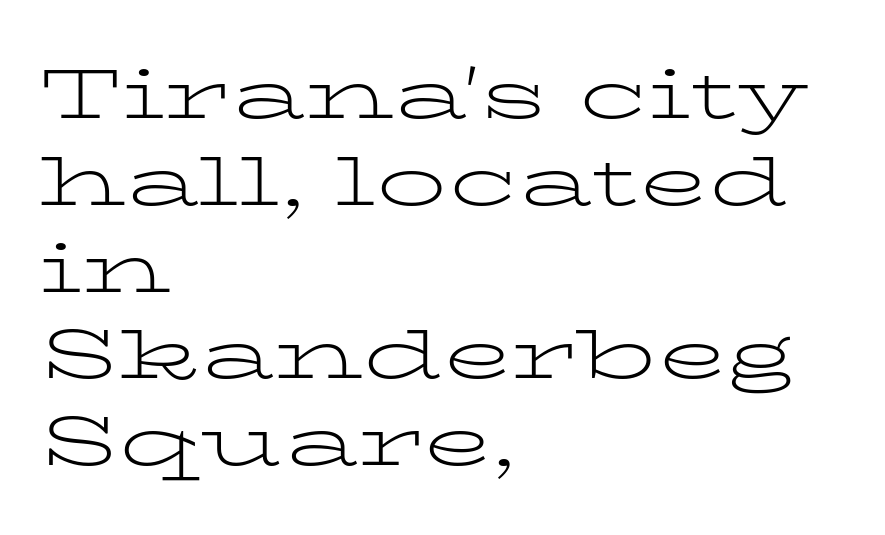
The image shows 70 px light, wide serif type, upright; set left-aligned, line spacing 1.24x, normal letter spacing, not underlined; low stroke contrast and a medium x-height.
